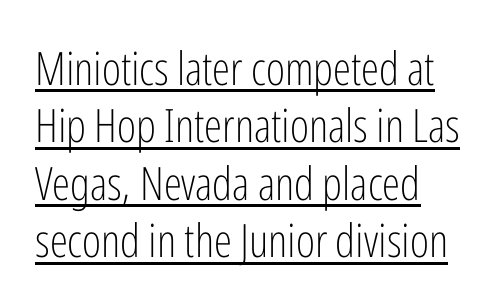
Quick note: not italic, upright. Stems and bowls with no extra thickness — not bold. Stroke terminals: plain, sans-serif. The words here are underlined. Evenly set lines give the paragraph a standard silhouette. Where is the straight margin? On the left.
